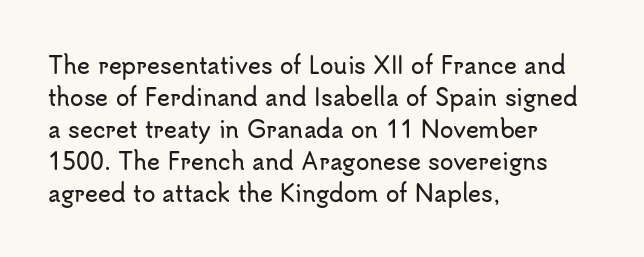
Q: Is the text italic (slanted)? A: No, it is upright.
Q: Is the text underlined? A: No.
Q: How is the paragraph aligned? A: Left-aligned.
Q: Is the spacing between letters normal or unusually wide? A: Normal.
Q: Is the spacing between lines tight, normal or loose? A: Normal.
